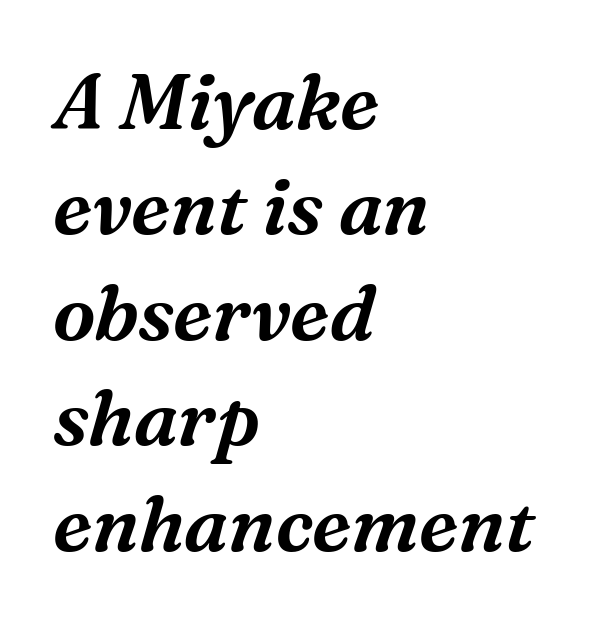
The image shows 77 px serif type, italic (leaning right); set left-aligned, normal line spacing (1.37x), normal letter spacing, not underlined; medium stroke contrast and a medium x-height.
